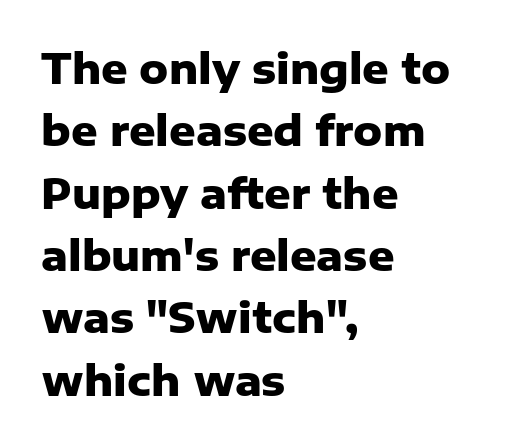
{"serif": "no", "italic": "no", "bold": "yes", "weight": "heavy", "width": "normal", "stroke_contrast": "low", "x_height": "medium", "monospaced": "no", "underline": "no", "align": "left", "line_spacing": "normal", "line_spacing_ratio": 1.52, "letter_spacing": "normal", "letter_spacing_em": 0.0, "glyph_px": 41}
